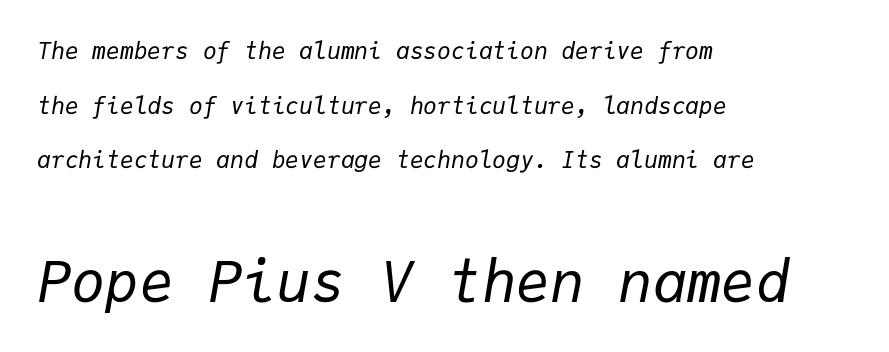
{"italic": "yes", "lean": "right", "slant_degrees": 9, "bold": "no", "weight": "regular", "width": "normal", "stroke_contrast": "low", "x_height": "medium", "monospaced": "yes", "underline": "no", "align": "left", "line_spacing": "loose", "line_spacing_ratio": 2.38, "letter_spacing": "normal", "letter_spacing_em": 0.0, "larger_block": "second", "size_ratio": 2.48, "glyph_px": 57}
